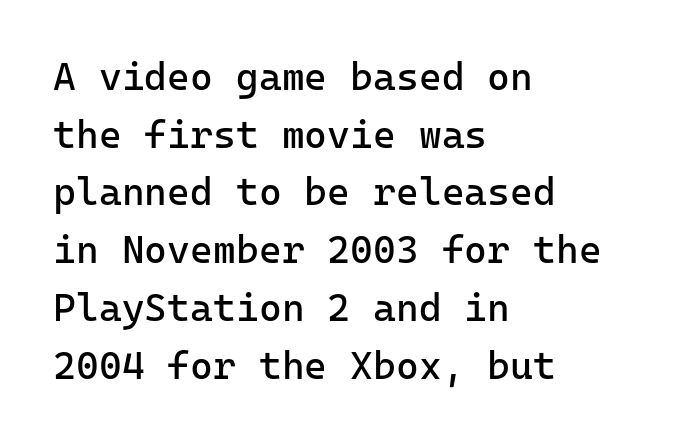
{"serif": "no", "italic": "no", "bold": "no", "weight": "regular", "width": "normal", "stroke_contrast": "low", "x_height": "medium", "monospaced": "yes", "underline": "no", "align": "left", "line_spacing": "normal", "line_spacing_ratio": 1.48, "letter_spacing": "normal", "letter_spacing_em": 0.0, "glyph_px": 39}
